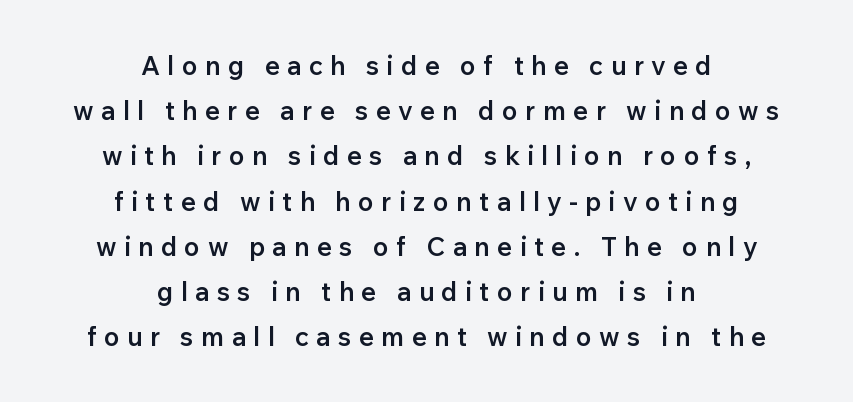
The image shows 26 px text type, upright; set centered, line spacing 1.74x, unusually wide letter spacing (+0.28 em), not underlined.
